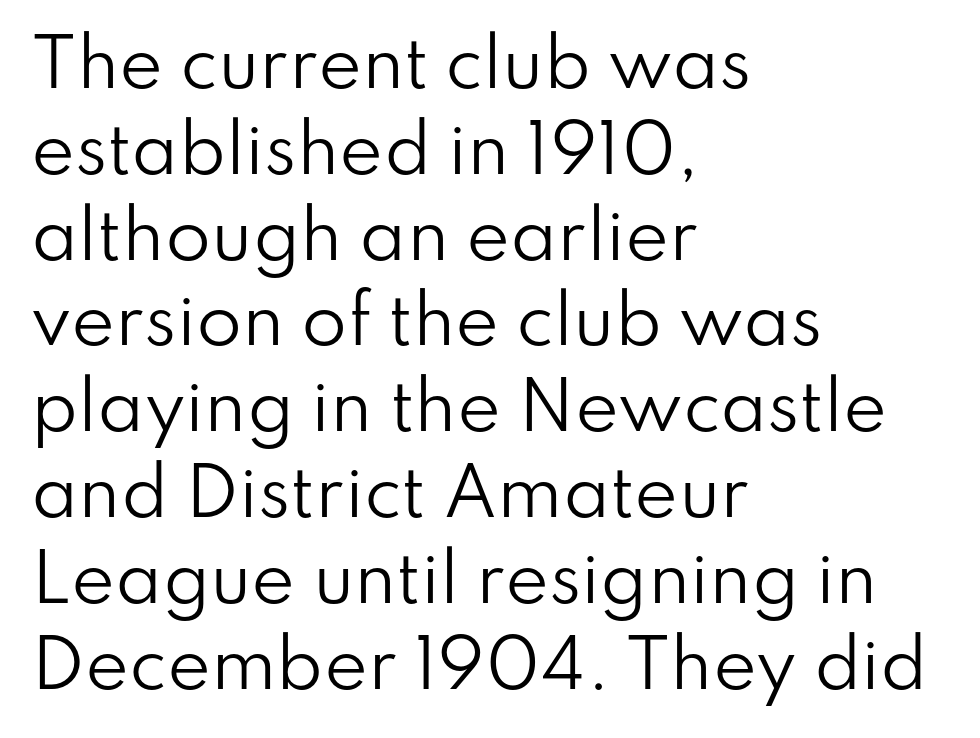
The image shows 66 px regular-weight sans-serif type, upright; set left-aligned, normal line spacing (1.3x), normal letter spacing, not underlined; low stroke contrast and a small x-height.
